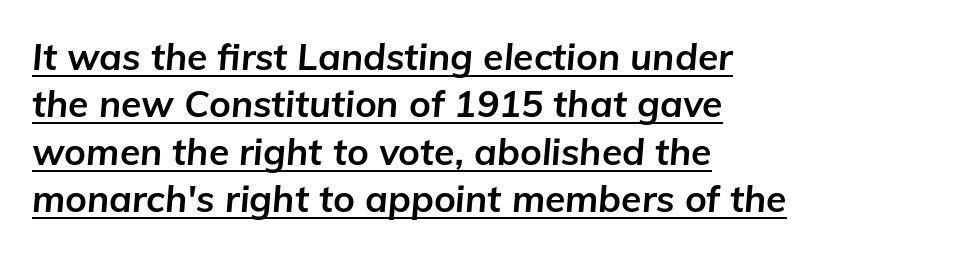
The image shows 37 px bold type, italic (leaning right); set left-aligned, normal line spacing (1.28x), normal letter spacing, underlined; low stroke contrast and a medium x-height.
